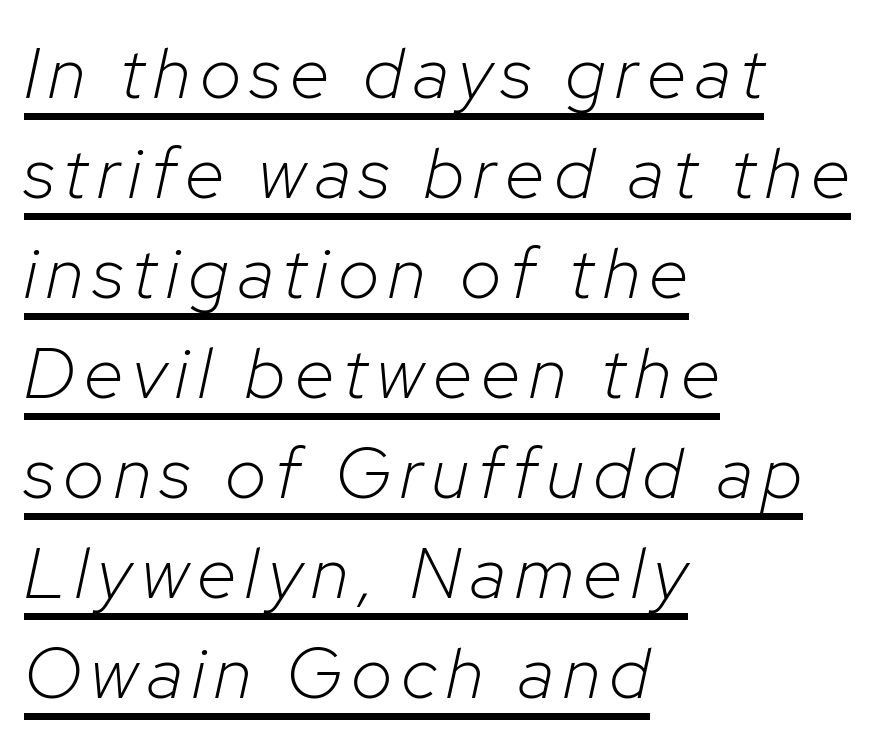
The image shows 72 px light type, italic (leaning right); set left-aligned, normal line spacing (1.39x), underlined; low stroke contrast and a medium x-height.
